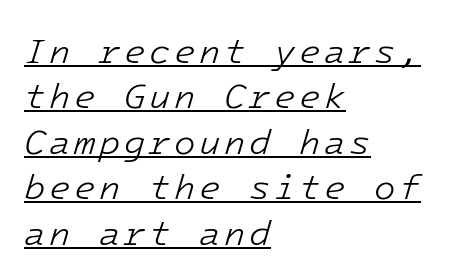
{"italic": "yes", "lean": "right", "slant_degrees": 16, "bold": "no", "weight": "light", "width": "normal", "stroke_contrast": "low", "x_height": "medium", "monospaced": "yes", "underline": "yes", "align": "left", "line_spacing": "normal", "line_spacing_ratio": 1.3, "glyph_px": 35}
